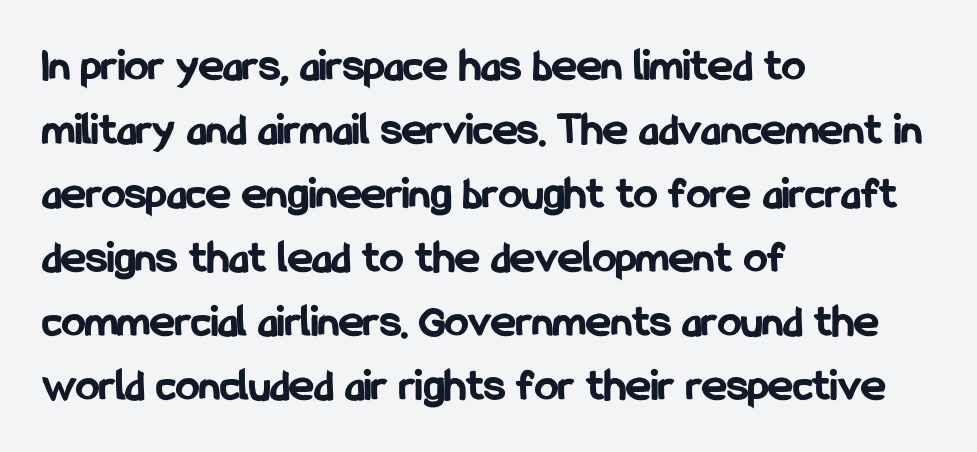
The image shows 47 px bold, condensed sans-serif type, upright; set left-aligned, normal line spacing (1.36x), normal letter spacing, not underlined; low stroke contrast and a medium x-height.
